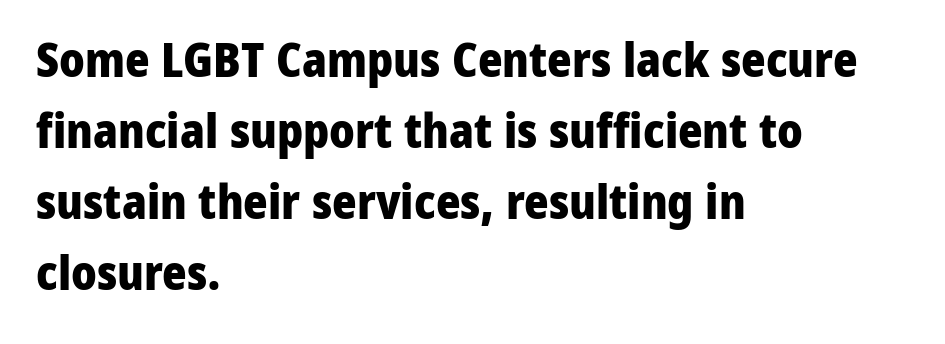
Q: Is the text bold? A: Yes.
Q: Is the text italic (slanted)? A: No, it is upright.
Q: Is the typeface a serif or a sans-serif typeface? A: Sans-serif.
Q: Is the text underlined? A: No.
Q: How is the paragraph aligned? A: Left-aligned.
Q: Is the spacing between letters normal or unusually wide? A: Normal.
Q: Is the spacing between lines tight, normal or loose? A: Normal.
Q: Width (condensed, normal, or wide)? A: Normal.
Q: Stroke contrast? A: Low.
Q: x-height? A: Medium.
Q: Monospaced? A: No.
